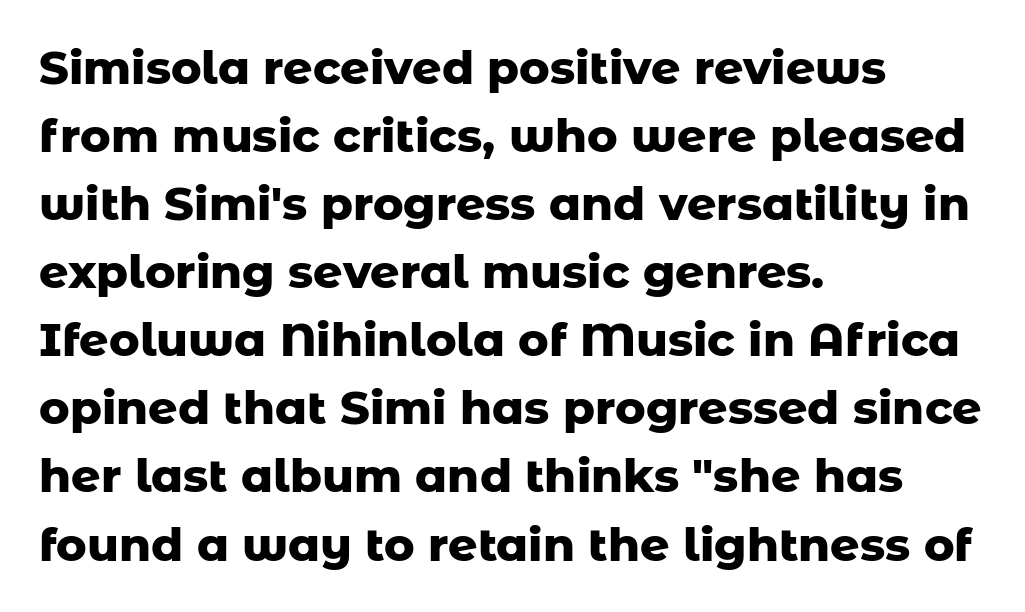
Examine the stroke ends and you'll find no serifs. Descenders are the only things crossing below the line. Italic: no, the glyphs are upright roman. Leftover space on each line is placed entirely after the last word. As a designer I'd log this as weight 700, bold.
